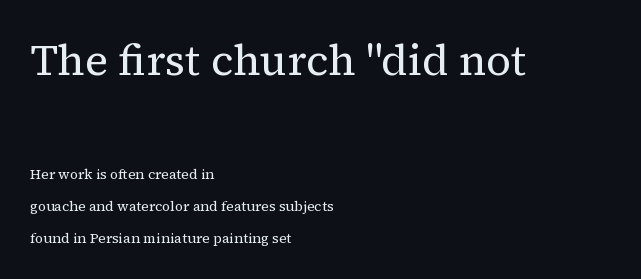
{"serif": "yes", "italic": "no", "bold": "no", "weight": "regular", "width": "normal", "stroke_contrast": "medium", "x_height": "medium", "monospaced": "no", "underline": "no", "align": "left", "line_spacing": "loose", "line_spacing_ratio": 2.31, "letter_spacing": "normal", "letter_spacing_em": 0.0, "larger_block": "first", "size_ratio": 3.07, "glyph_px": 43}
